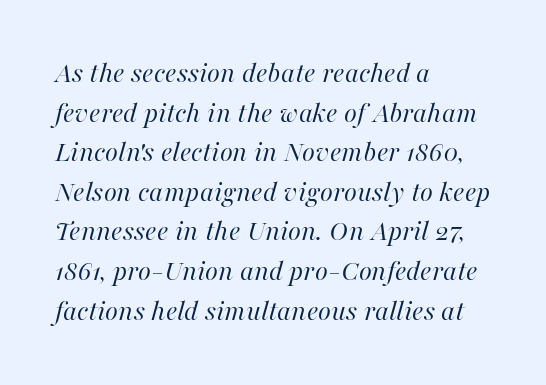
Q: Is the text bold? A: No.
Q: Is the text italic (slanted)? A: Yes, it leans right by about 16 degrees.
Q: Is the text underlined? A: No.
Q: How is the paragraph aligned? A: Left-aligned.
Q: Is the spacing between letters normal or unusually wide? A: Normal.
Q: Is the spacing between lines tight, normal or loose? A: Normal.
Q: Width (condensed, normal, or wide)? A: Normal.
Q: Stroke contrast? A: High.
Q: x-height? A: Medium.
Q: Monospaced? A: No.
